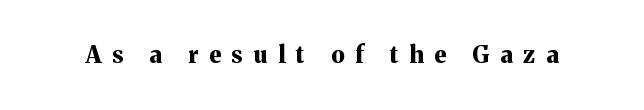
{"italic": "no", "bold": "yes", "underline": "no", "letter_spacing": "wide", "letter_spacing_em": 0.48, "glyph_px": 23}
